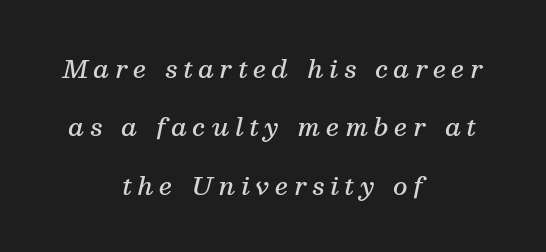
The image shows 25 px text type, italic (leaning right); set centered, loose line spacing (2.34x), unusually wide letter spacing (+0.23 em), not underlined.
